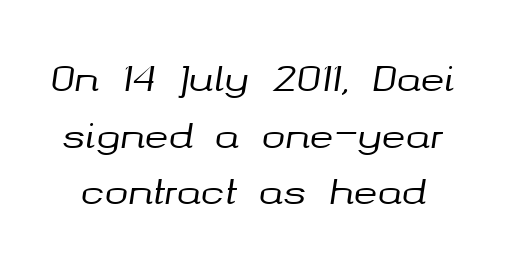
Q: Is the text italic (slanted)? A: Yes, it leans right by about 8 degrees.
Q: Is the text underlined? A: No.
Q: Is the spacing between letters normal or unusually wide? A: Normal.
Q: Is the spacing between lines tight, normal or loose? A: Normal.
Q: Width (condensed, normal, or wide)? A: Normal.
Q: Stroke contrast? A: Medium.
Q: x-height? A: Medium.
Q: Monospaced? A: No.
